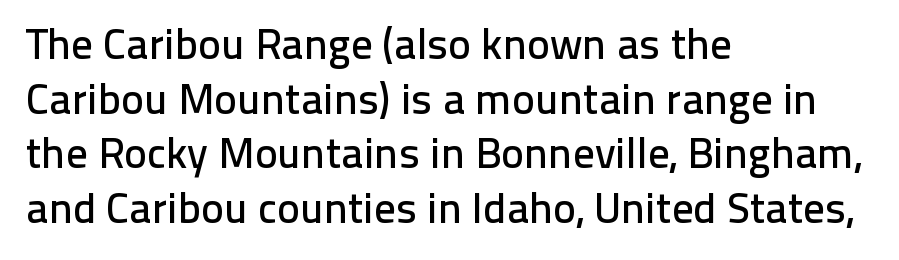
The passage shown is typed in a proportional face where columns would drift. This is roman type, the default non-slanted kind. Nothing unusual about the tracking: characters are spaced as the font intends. Regarding serifs, this sample does without them. Words float on clear page, feet unadorned. The lines in this sample share a left origin and differ only in where they stop.
